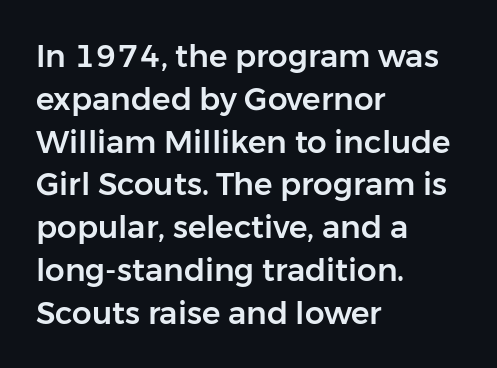
The image shows 31 px sans-serif type, upright; set left-aligned, normal line spacing (1.38x), normal letter spacing, not underlined; low stroke contrast and a medium x-height.
